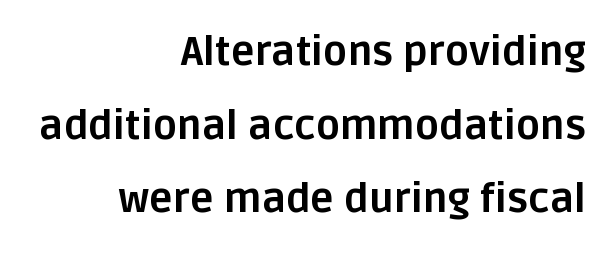
Q: Is the text bold? A: Yes.
Q: Is the text italic (slanted)? A: No, it is upright.
Q: Is the typeface a serif or a sans-serif typeface? A: Sans-serif.
Q: Is the text underlined? A: No.
Q: How is the paragraph aligned? A: Right-aligned.
Q: Is the spacing between letters normal or unusually wide? A: Normal.
Q: Width (condensed, normal, or wide)? A: Normal.
Q: Stroke contrast? A: Low.
Q: x-height? A: Large.
Q: Monospaced? A: No.
